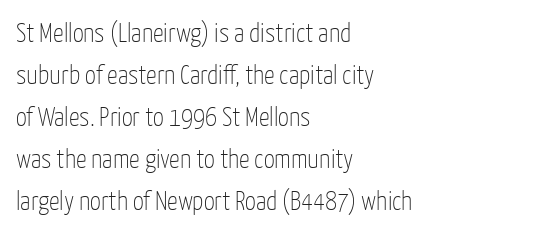
The image shows 27 px text type, upright; set left-aligned, normal line spacing (1.56x), normal letter spacing, not underlined.
